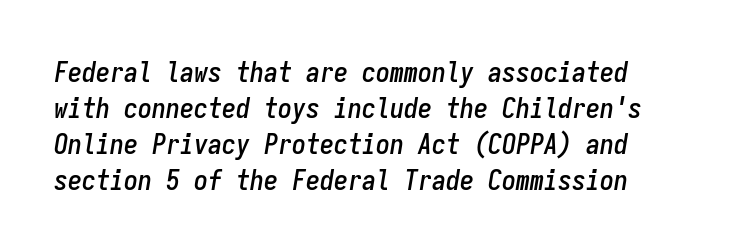
Q: Is the text italic (slanted)? A: Yes, it leans right by about 9 degrees.
Q: Is the text underlined? A: No.
Q: How is the paragraph aligned? A: Left-aligned.
Q: Is the spacing between letters normal or unusually wide? A: Normal.
Q: Is the spacing between lines tight, normal or loose? A: Normal.
Q: Width (condensed, normal, or wide)? A: Condensed.
Q: Stroke contrast? A: Low.
Q: x-height? A: Medium.
Q: Monospaced? A: Yes.
